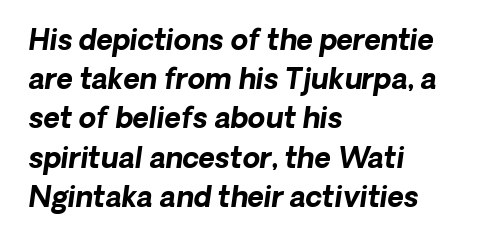
{"serif": "no", "bold": "yes", "weight": "bold", "width": "normal", "stroke_contrast": "low", "x_height": "medium", "monospaced": "no", "underline": "no", "align": "left", "line_spacing": "normal", "line_spacing_ratio": 1.4, "letter_spacing": "normal", "letter_spacing_em": 0.0, "glyph_px": 28}
